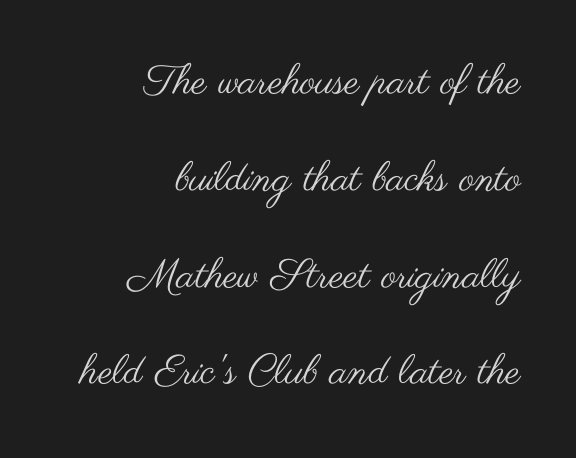
Q: Is the text bold? A: No.
Q: Is the text italic (slanted)? A: Yes.
Q: Is the typeface a serif or a sans-serif typeface? A: Sans-serif.
Q: Is the text underlined? A: No.
Q: How is the paragraph aligned? A: Right-aligned.
Q: Is the spacing between letters normal or unusually wide? A: Normal.
Q: Is the spacing between lines tight, normal or loose? A: Loose.
Q: Width (condensed, normal, or wide)? A: Wide.
Q: Stroke contrast? A: Medium.
Q: x-height? A: Small.
Q: Monospaced? A: No.
